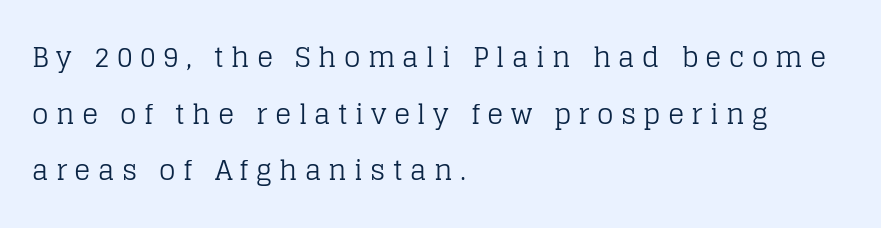
{"italic": "no", "bold": "no", "underline": "no", "align": "left", "line_spacing": "loose", "line_spacing_ratio": 2.1, "letter_spacing": "wide", "letter_spacing_em": 0.27, "glyph_px": 27}
